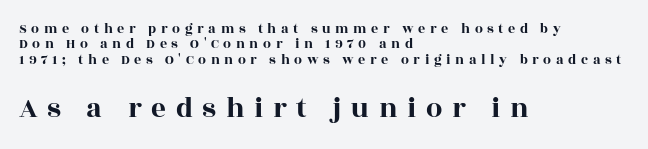
Q: Is the text italic (slanted)? A: No, it is upright.
Q: Is the typeface a serif or a sans-serif typeface? A: Serif.
Q: Is the text underlined? A: No.
Q: How is the paragraph aligned? A: Left-aligned.
Q: Is the spacing between letters normal or unusually wide? A: Unusually wide.
Q: Is the spacing between lines tight, normal or loose? A: Tight.
Q: Which block of text is set in a larger size, the first (top) or the second (bottom)? A: The second (bottom) one.
Q: Width (condensed, normal, or wide)? A: Wide.
Q: x-height? A: Large.
Q: Monospaced? A: No.
